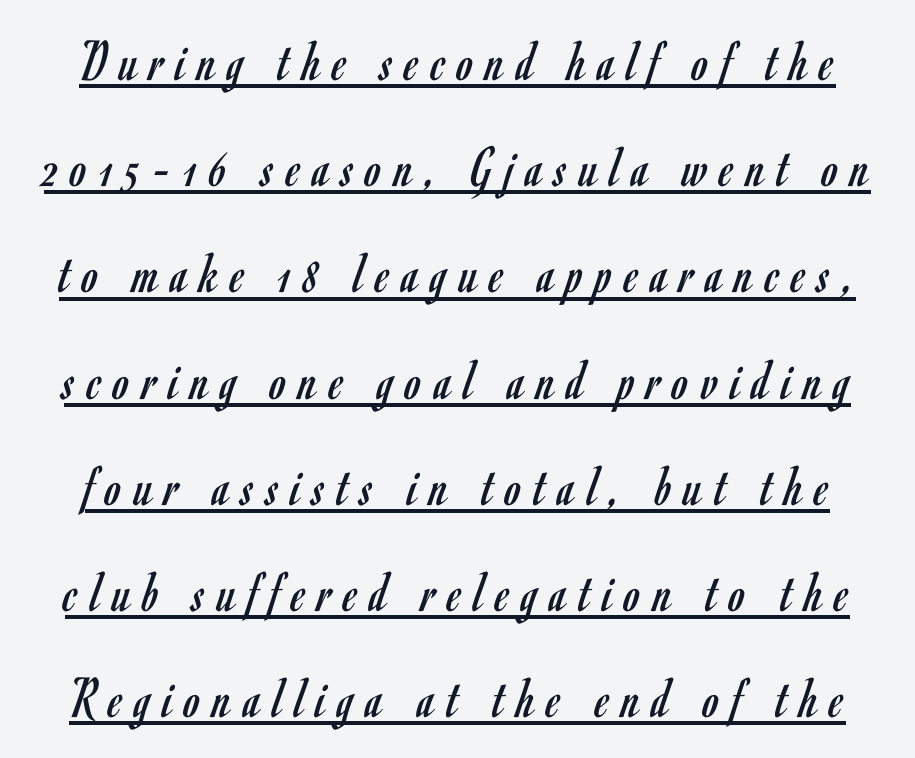
{"serif": "no", "bold": "no", "weight": "regular", "width": "condensed", "stroke_contrast": "low", "x_height": "small", "monospaced": "no", "underline": "yes", "line_spacing_ratio": 1.8, "letter_spacing": "wide", "letter_spacing_em": 0.21, "glyph_px": 59}
